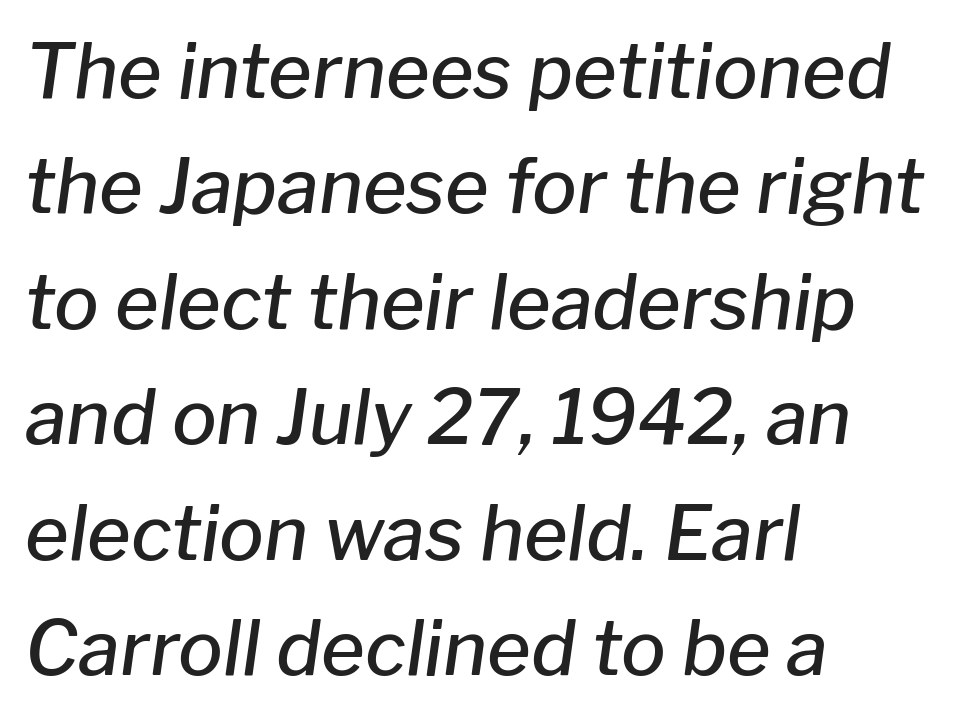
The image shows 75 px semibold type, italic (leaning right); set left-aligned, normal line spacing (1.54x), normal letter spacing, not underlined; low stroke contrast and a medium x-height.
